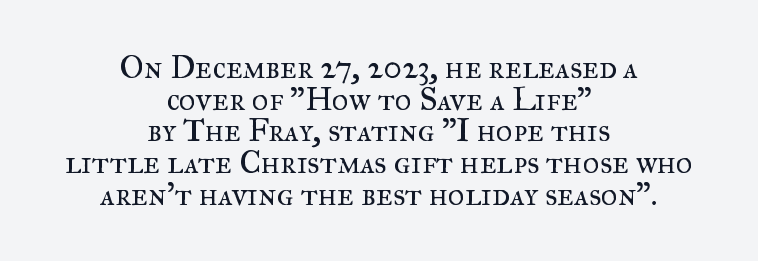
Q: Is the text bold? A: No.
Q: Is the text italic (slanted)? A: No, it is upright.
Q: Is the typeface a serif or a sans-serif typeface? A: Serif.
Q: Is the text underlined? A: No.
Q: How is the paragraph aligned? A: Centered.
Q: Is the spacing between letters normal or unusually wide? A: Normal.
Q: Is the spacing between lines tight, normal or loose? A: Tight.
Q: Width (condensed, normal, or wide)? A: Normal.
Q: Stroke contrast? A: Medium.
Q: x-height? A: Small.
Q: Monospaced? A: No.
